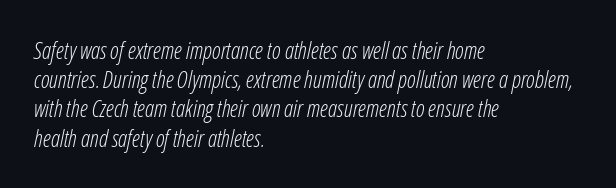
The image shows 23 px text type, italic (leaning right); set left-aligned, normal line spacing (1.27x), normal letter spacing, not underlined.
